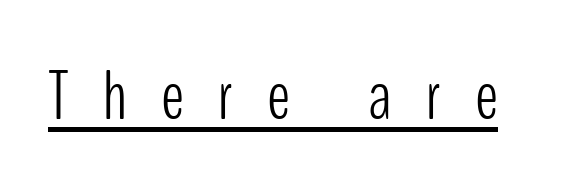
{"serif": "no", "italic": "no", "bold": "no", "weight": "light", "width": "condensed", "stroke_contrast": "low", "x_height": "medium", "monospaced": "no", "underline": "yes", "letter_spacing": "wide", "letter_spacing_em": 0.48, "glyph_px": 71}
